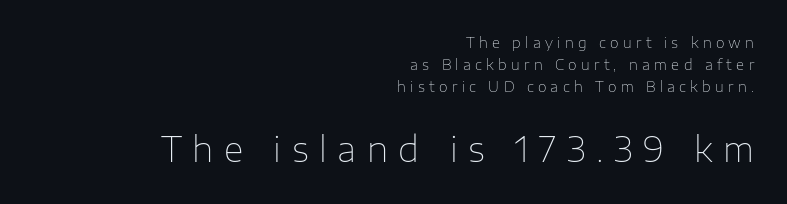
The letters stand straight up with perfectly vertical stems. The block sitting lower on the canvas is the one with enlarged characters. The words here are not underlined. Notice how the passage keeps a crisp vertical edge on the right only. No letter is thick-stroked: the sample isn't bold. Tracking here is generous; glyphs stand well apart from one another.
